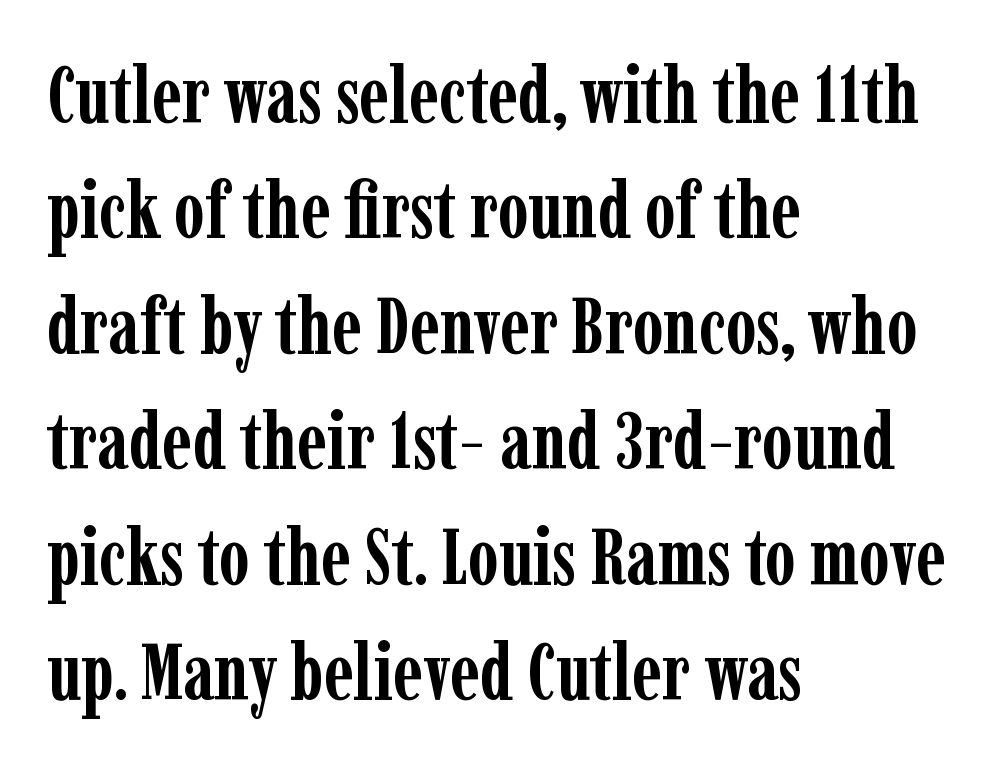
Baseline-to-baseline distance is the conventional proportion of letter height. How heavy is the stroke? Heavy — this is a bold. Is there any slant? The stems are plumb. Short note: letters normally spaced. The rendering uses natural spacing where letterforms have individual widths. Where is the straight margin? On the left.
